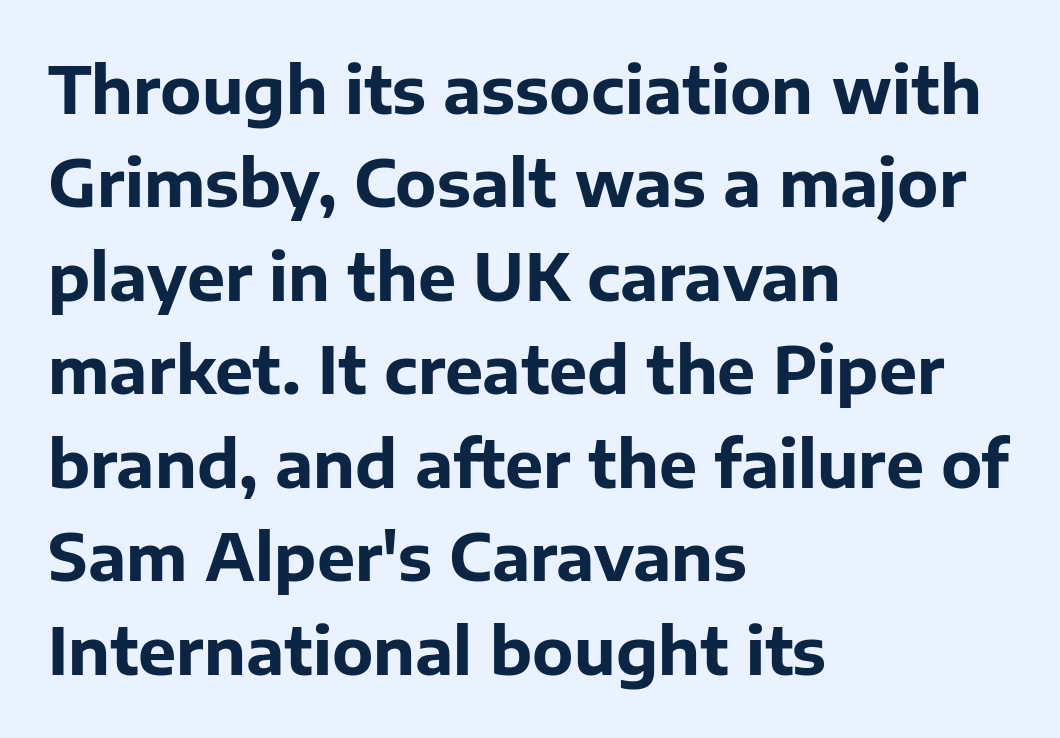
Q: Is the text bold? A: Yes.
Q: Is the text italic (slanted)? A: No, it is upright.
Q: Is the typeface a serif or a sans-serif typeface? A: Sans-serif.
Q: Is the text underlined? A: No.
Q: How is the paragraph aligned? A: Left-aligned.
Q: Is the spacing between letters normal or unusually wide? A: Normal.
Q: Is the spacing between lines tight, normal or loose? A: Normal.
Q: Width (condensed, normal, or wide)? A: Normal.
Q: Stroke contrast? A: Low.
Q: x-height? A: Medium.
Q: Monospaced? A: No.
